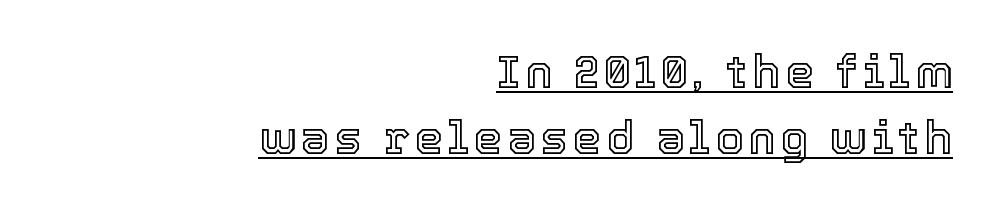
{"italic": "no", "width": "normal", "x_height": "medium", "monospaced": "no", "underline": "yes", "align": "right", "line_spacing": "normal", "line_spacing_ratio": 1.44, "glyph_px": 46}
